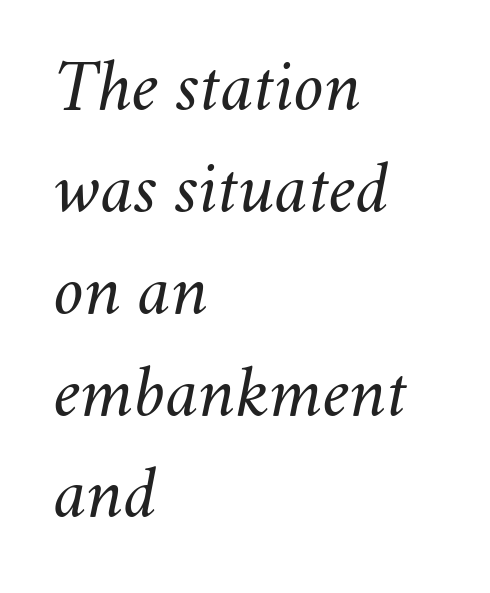
Q: Is the text bold? A: No.
Q: Is the text italic (slanted)? A: Yes, it leans right by about 11 degrees.
Q: Is the text underlined? A: No.
Q: How is the paragraph aligned? A: Left-aligned.
Q: Is the spacing between letters normal or unusually wide? A: Normal.
Q: Is the spacing between lines tight, normal or loose? A: Normal.
Q: Width (condensed, normal, or wide)? A: Normal.
Q: Stroke contrast? A: Medium.
Q: x-height? A: Small.
Q: Monospaced? A: No.
